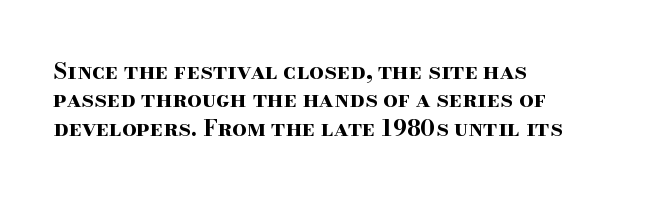
The image shows 23 px bold type, upright; set left-aligned, line spacing 1.23x, normal letter spacing, not underlined.
